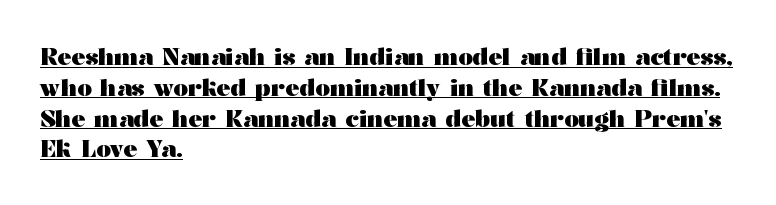
{"italic": "no", "bold": "yes", "underline": "yes", "align": "left", "line_spacing": "normal", "line_spacing_ratio": 1.34, "letter_spacing": "normal", "letter_spacing_em": 0.0, "glyph_px": 23}
